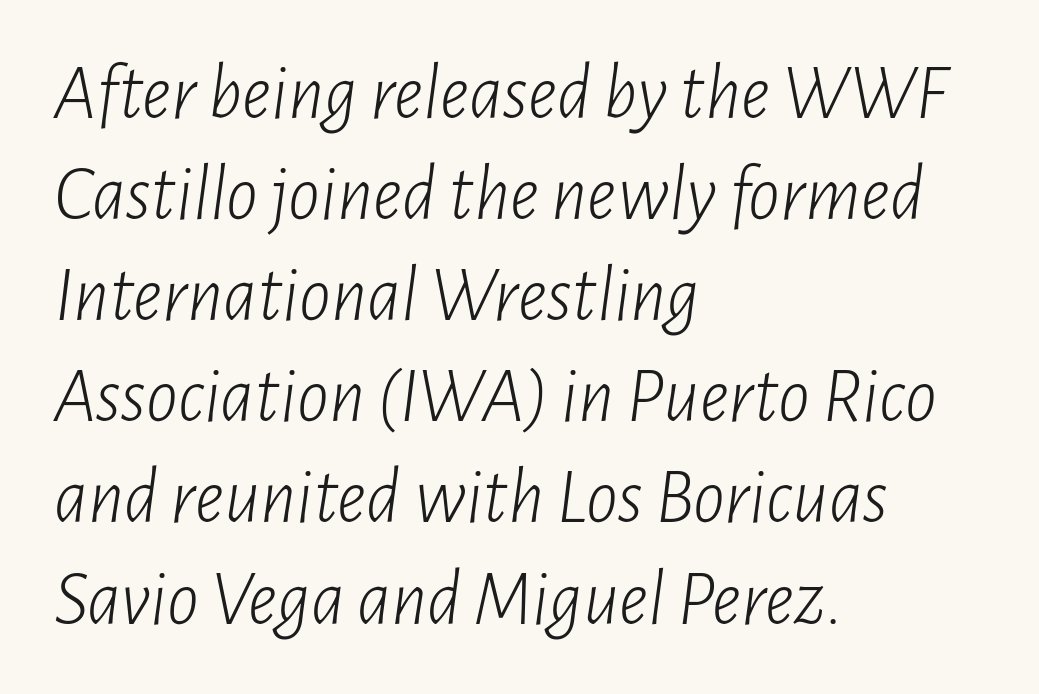
A typesetter would mark this as italic. The ragged edge is on the right, which tells us the setting is flush left. The foot of each line stays bare and open. The face used here is proportionally spaced, like ordinary book or web type.
